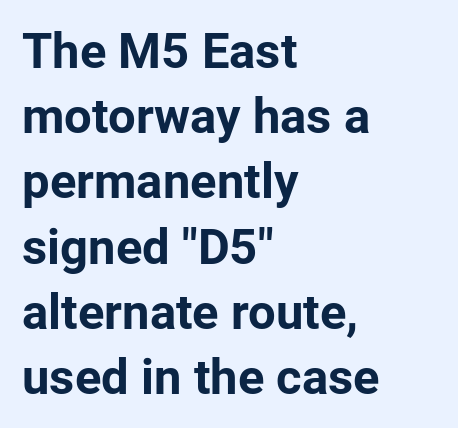
The block of text has a typical density, with ordinary space between rows. The glyphs are unaccompanied by any horizontal stroke below them. If you drew a ruler down the left edge, every line would touch it. Does the weight exceed regular? Yes, all the way to bold. Proportional: the letters do not fall into vertical columns.
